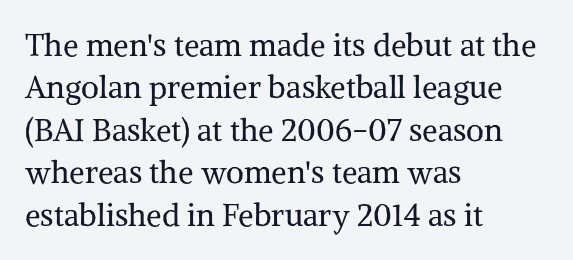
{"serif": "yes", "italic": "no", "bold": "no", "weight": "regular", "width": "normal", "stroke_contrast": "medium", "x_height": "medium", "monospaced": "no", "underline": "no", "align": "left", "line_spacing": "normal", "line_spacing_ratio": 1.37, "letter_spacing": "normal", "letter_spacing_em": 0.0, "glyph_px": 31}
